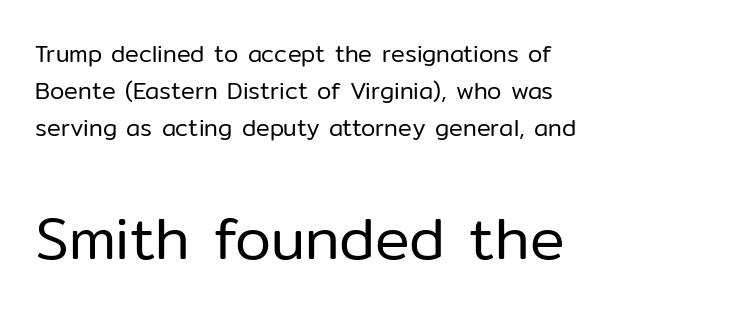
The image shows 58 px regular-weight sans-serif type, upright; set left-aligned, normal line spacing (1.61x), normal letter spacing, not underlined; the second (bottom) block is 2.52x larger; low stroke contrast and a medium x-height.
